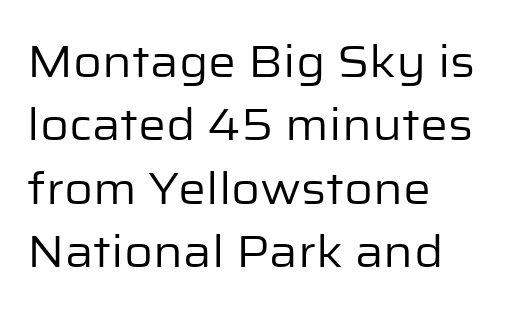
Does extra space separate the letters? No, they use regular spacing. This sample keeps an unexceptional amount of space between lines. The face used here is proportionally spaced, like ordinary book or web type. Short and long lines alike share a common starting point at left. Every character sits straight up, as roman type does. Each stroke keeps to a modest, everyday thickness or less.
